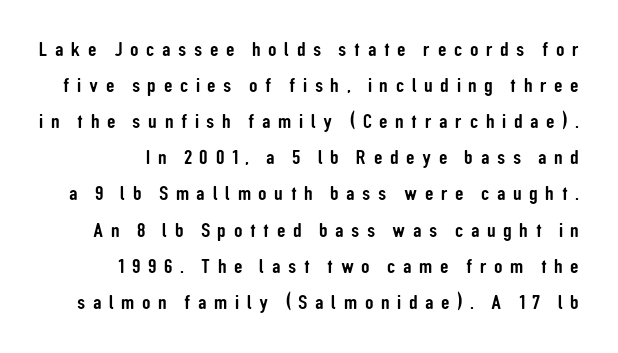
Q: Is the text italic (slanted)? A: No, it is upright.
Q: Is the text underlined? A: No.
Q: Is the spacing between letters normal or unusually wide? A: Unusually wide.
